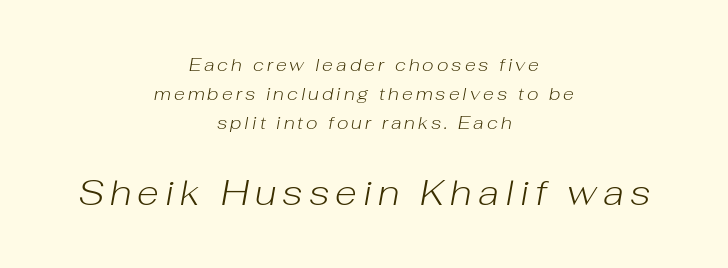
Q: Is the text bold? A: No.
Q: Is the text italic (slanted)? A: Yes, it leans right by about 10 degrees.
Q: Is the text underlined? A: No.
Q: How is the paragraph aligned? A: Centered.
Q: Is the spacing between lines tight, normal or loose? A: Normal.
Q: Which block of text is set in a larger size, the first (top) or the second (bottom)? A: The second (bottom) one.
Q: Width (condensed, normal, or wide)? A: Normal.
Q: Stroke contrast? A: Low.
Q: x-height? A: Medium.
Q: Monospaced? A: No.
